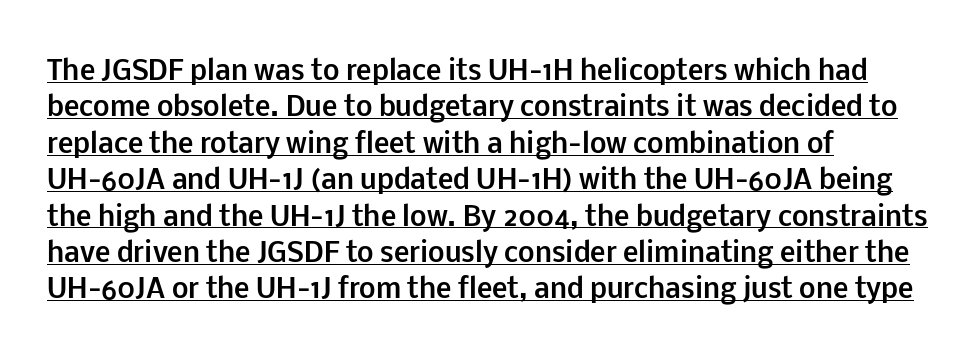
{"italic": "no", "bold": "yes", "underline": "yes", "align": "left", "line_spacing": "normal", "line_spacing_ratio": 1.4, "letter_spacing": "normal", "letter_spacing_em": 0.0, "glyph_px": 26}
